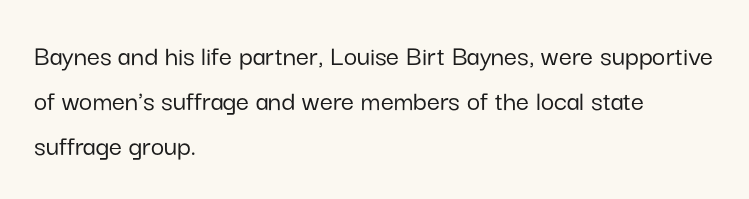
Q: Is the text italic (slanted)? A: No, it is upright.
Q: Is the typeface a serif or a sans-serif typeface? A: Sans-serif.
Q: Is the text underlined? A: No.
Q: How is the paragraph aligned? A: Left-aligned.
Q: Is the spacing between letters normal or unusually wide? A: Normal.
Q: Is the spacing between lines tight, normal or loose? A: Normal.
Q: Width (condensed, normal, or wide)? A: Normal.
Q: Stroke contrast? A: Low.
Q: x-height? A: Medium.
Q: Monospaced? A: No.
